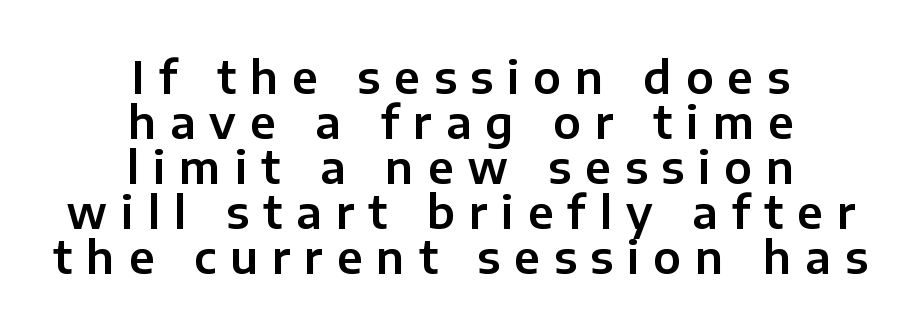
Line spacing here is tight. Here the designer chose a conventional face with non-uniform glyph widths. Clear beneath every line of the passage. The lettering holds an erect, upright posture throughout.
